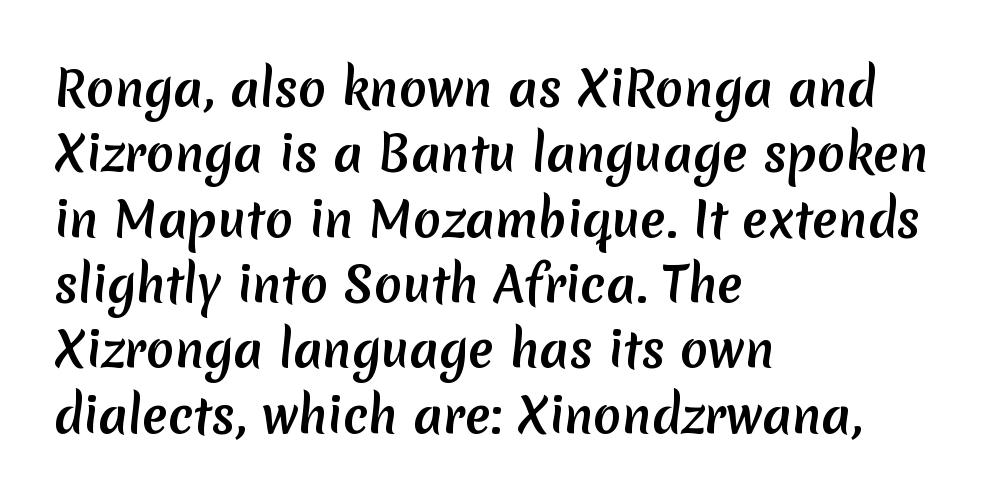
The face used here is proportionally spaced, like ordinary book or web type. As a designer I'd log this as weight 700, bold. Rows of type keep a routine distance in the vertical direction. Type without underlining. The font family rendered here belongs to the sans-serif group.
